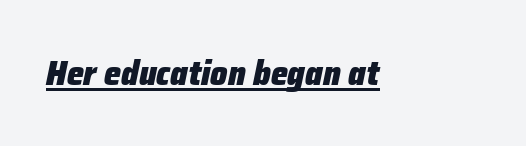
{"italic": "yes", "lean": "right", "slant_degrees": 12, "bold": "yes", "weight": "heavy", "width": "normal", "stroke_contrast": "low", "x_height": "medium", "monospaced": "no", "underline": "yes", "letter_spacing": "normal", "letter_spacing_em": 0.0, "glyph_px": 34}
